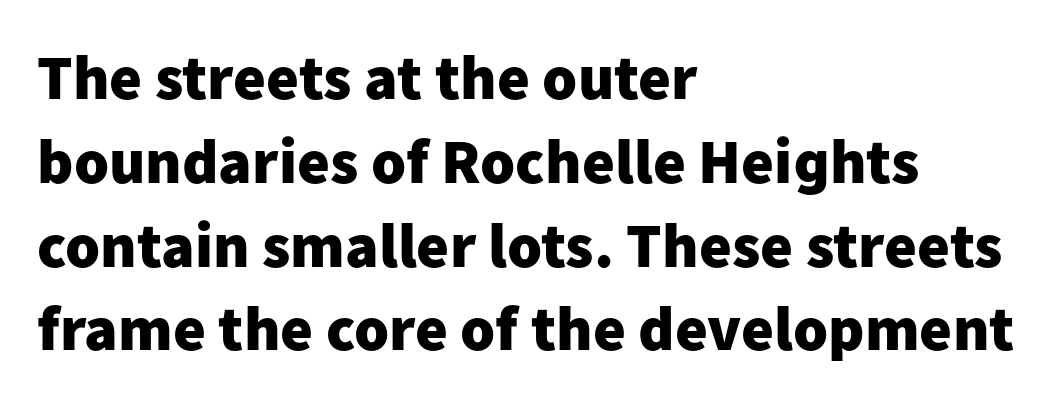
The font is running at its bold setting. Reading down the block, your eye returns to a fixed left position each line. This sample keeps an unexceptional amount of space between lines. Spacing verdict: proportional, widths tailored to each character. Descenders hang freely into open space.
